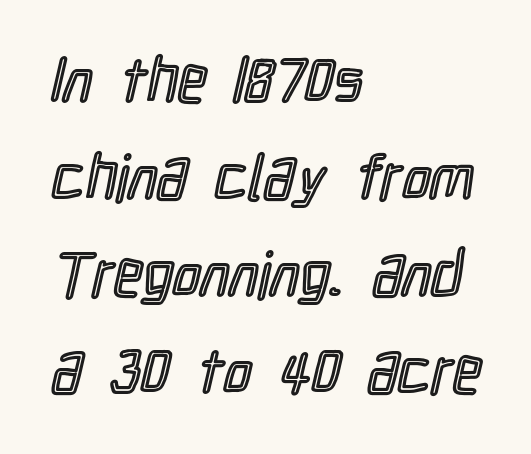
The image shows 63 px condensed type; set left-aligned, normal line spacing (1.54x), normal letter spacing, not underlined; a medium x-height.
